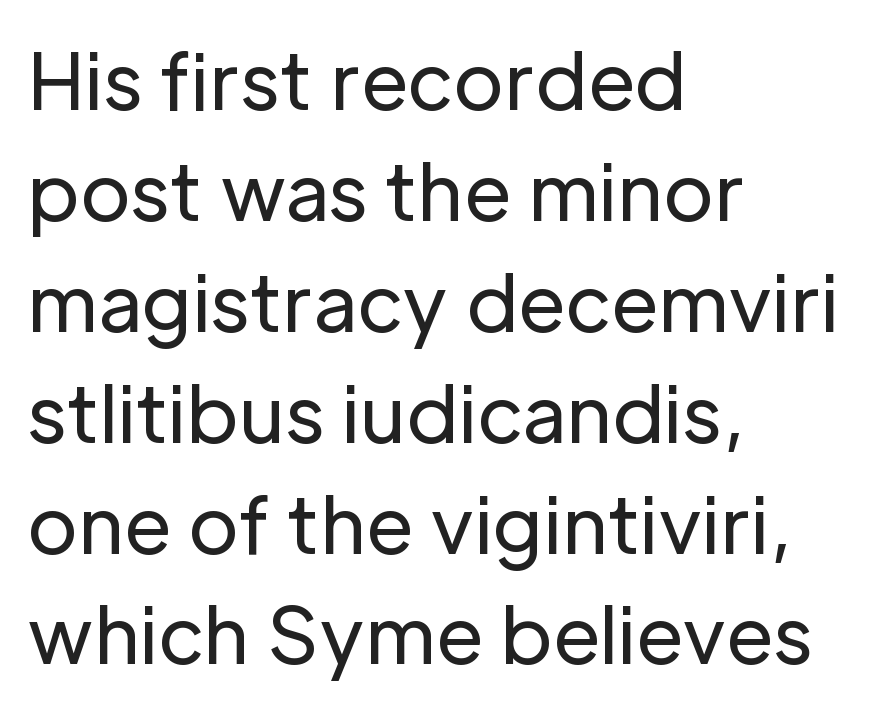
{"serif": "no", "italic": "no", "bold": "no", "weight": "regular", "width": "normal", "stroke_contrast": "low", "x_height": "medium", "monospaced": "no", "underline": "no", "align": "left", "line_spacing": "normal", "line_spacing_ratio": 1.44, "letter_spacing": "normal", "letter_spacing_em": 0.0, "glyph_px": 77}
